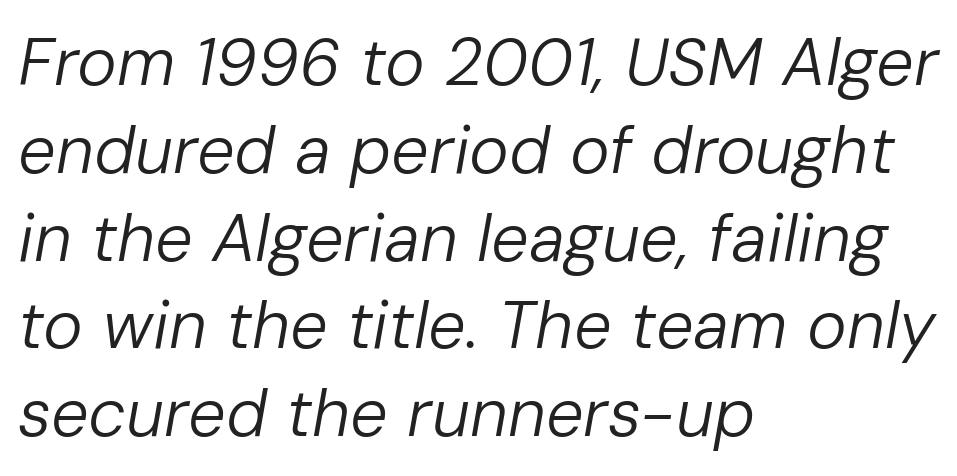
The image shows 67 px regular-weight type, italic (leaning right); set left-aligned, normal line spacing (1.31x), normal letter spacing, not underlined; low stroke contrast and a medium x-height.
